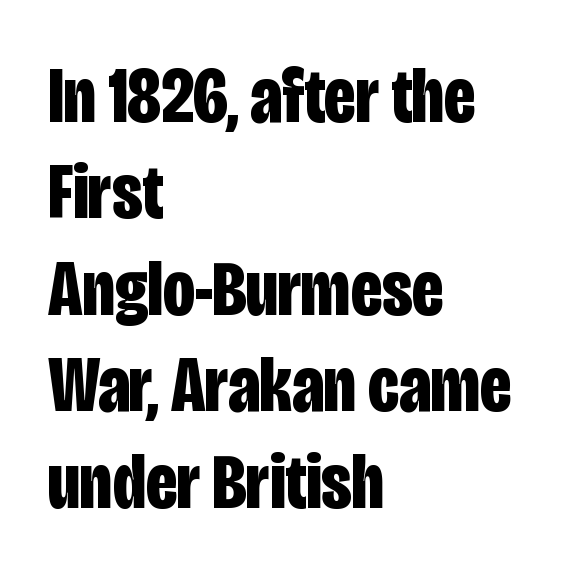
Q: Is the text bold? A: Yes.
Q: Is the text italic (slanted)? A: No, it is upright.
Q: Is the typeface a serif or a sans-serif typeface? A: Sans-serif.
Q: Is the text underlined? A: No.
Q: How is the paragraph aligned? A: Left-aligned.
Q: Is the spacing between letters normal or unusually wide? A: Normal.
Q: Width (condensed, normal, or wide)? A: Condensed.
Q: Stroke contrast? A: Low.
Q: x-height? A: Large.
Q: Monospaced? A: No.
